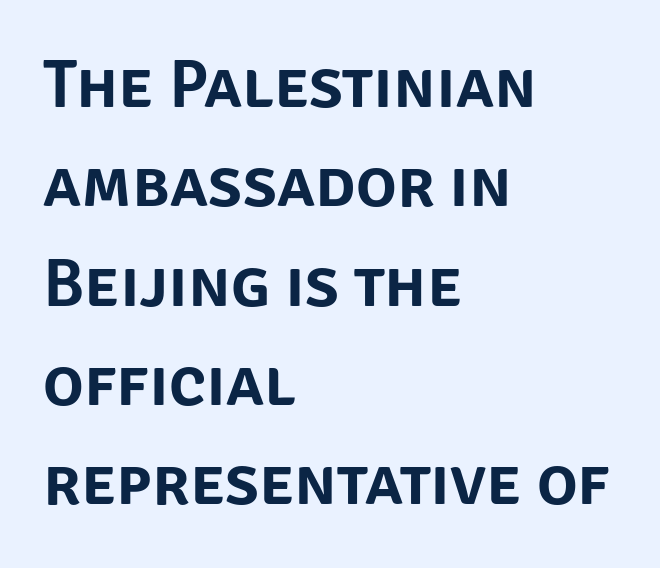
Q: Is the text italic (slanted)? A: No, it is upright.
Q: Is the typeface a serif or a sans-serif typeface? A: Sans-serif.
Q: Is the text underlined? A: No.
Q: How is the paragraph aligned? A: Left-aligned.
Q: Is the spacing between letters normal or unusually wide? A: Normal.
Q: Is the spacing between lines tight, normal or loose? A: Normal.
Q: Width (condensed, normal, or wide)? A: Normal.
Q: Stroke contrast? A: Low.
Q: x-height? A: Large.
Q: Monospaced? A: No.
